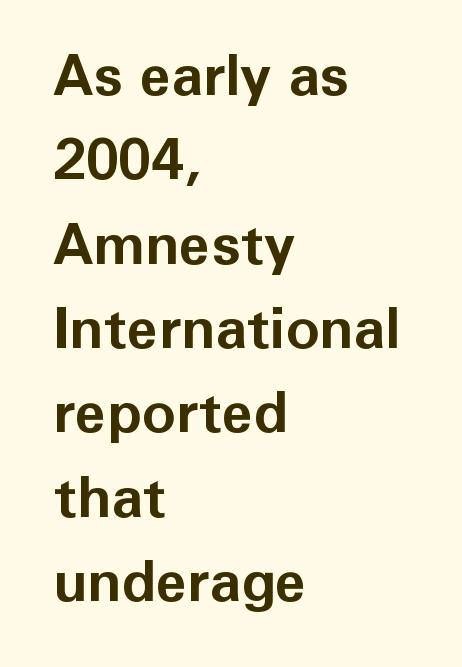
Q: Is the text bold? A: Yes.
Q: Is the text italic (slanted)? A: No, it is upright.
Q: Is the typeface a serif or a sans-serif typeface? A: Sans-serif.
Q: Is the text underlined? A: No.
Q: How is the paragraph aligned? A: Left-aligned.
Q: Is the spacing between letters normal or unusually wide? A: Normal.
Q: Is the spacing between lines tight, normal or loose? A: Normal.
Q: Width (condensed, normal, or wide)? A: Normal.
Q: Stroke contrast? A: Low.
Q: x-height? A: Medium.
Q: Monospaced? A: No.
